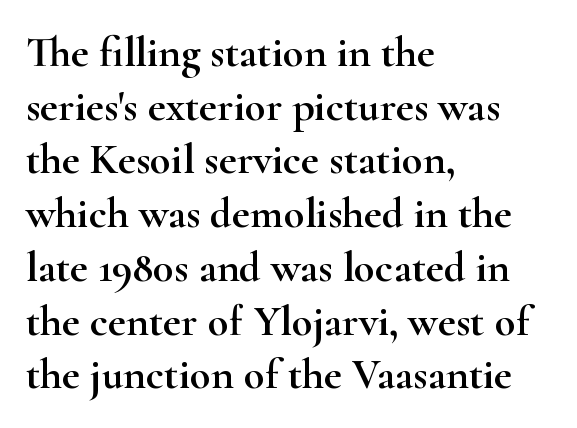
Q: Is the text italic (slanted)? A: No, it is upright.
Q: Is the typeface a serif or a sans-serif typeface? A: Serif.
Q: Is the text underlined? A: No.
Q: How is the paragraph aligned? A: Left-aligned.
Q: Is the spacing between letters normal or unusually wide? A: Normal.
Q: Is the spacing between lines tight, normal or loose? A: Normal.
Q: Width (condensed, normal, or wide)? A: Wide.
Q: Stroke contrast? A: High.
Q: x-height? A: Small.
Q: Monospaced? A: No.
